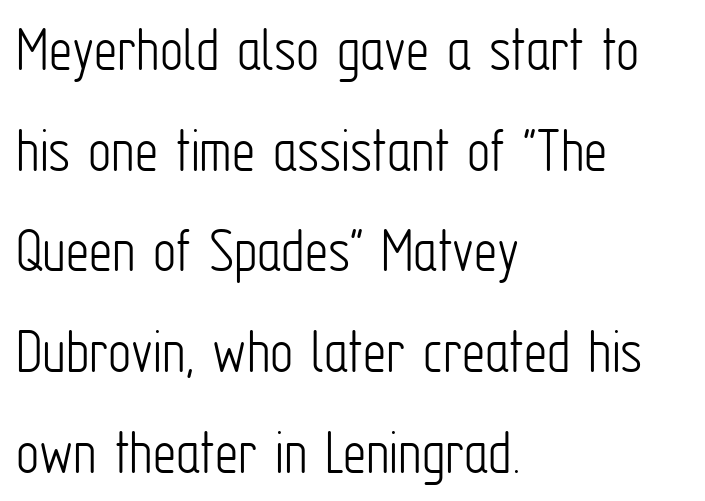
{"serif": "no", "italic": "no", "bold": "no", "weight": "light", "width": "condensed", "stroke_contrast": "low", "x_height": "medium", "monospaced": "no", "underline": "no", "align": "left", "line_spacing": "normal", "line_spacing_ratio": 1.55, "letter_spacing": "normal", "letter_spacing_em": 0.0, "glyph_px": 65}
